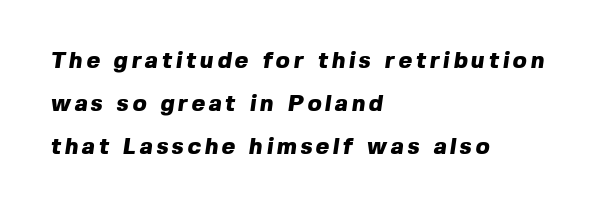
Stroke thickness is high; the sample reads as a true bold. One-word summary of the alignment: left. Quick note: underline off.
